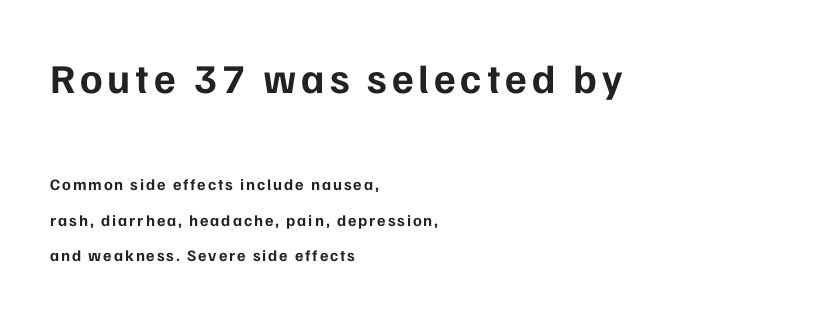
Q: Is the text bold? A: Yes.
Q: Is the text italic (slanted)? A: No, it is upright.
Q: Is the typeface a serif or a sans-serif typeface? A: Sans-serif.
Q: Is the text underlined? A: No.
Q: How is the paragraph aligned? A: Left-aligned.
Q: Is the spacing between lines tight, normal or loose? A: Loose.
Q: Which block of text is set in a larger size, the first (top) or the second (bottom)? A: The first (top) one.
Q: Width (condensed, normal, or wide)? A: Normal.
Q: Stroke contrast? A: Low.
Q: x-height? A: Medium.
Q: Monospaced? A: No.
